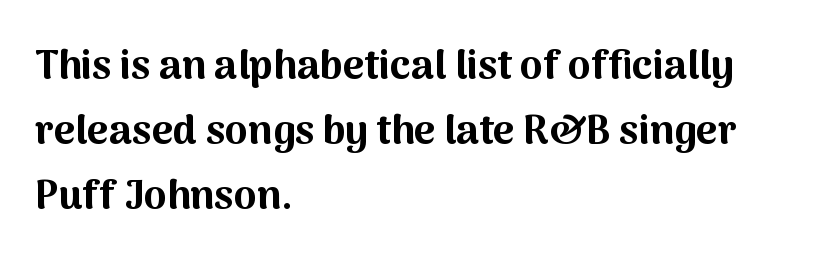
The image shows 41 px bold sans-serif type, upright; set left-aligned, normal line spacing (1.59x), normal letter spacing, not underlined; medium stroke contrast and a medium x-height.
